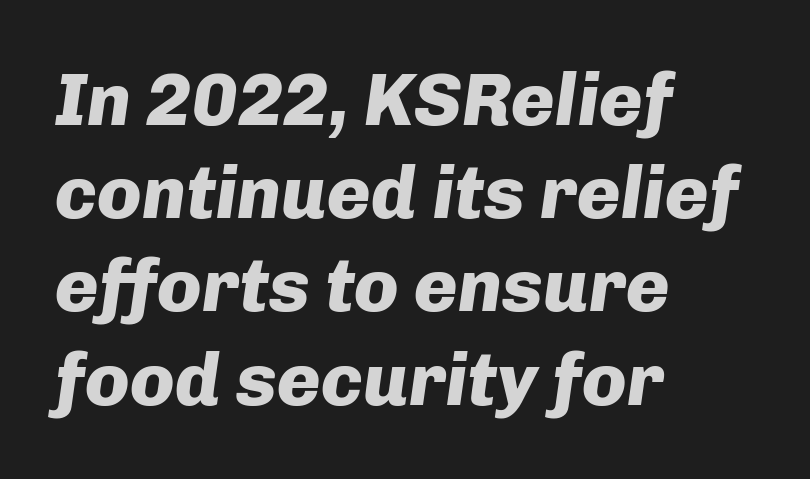
Anything drawn beneath the words? Only blank space. You can tell it's italic because the verticals aren't actually vertical. Heft: maximum for text — a bold. Leading matches the norm, producing a regular column. Standard letterfit; no display-style spreading of the glyphs.
